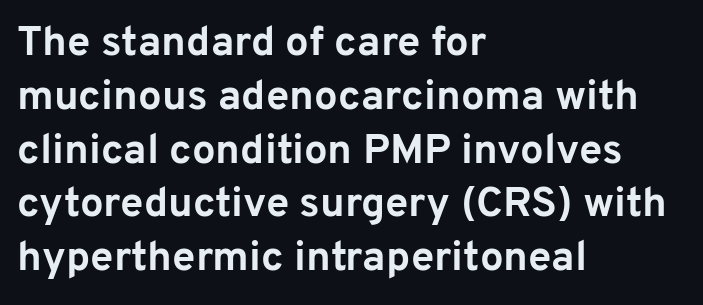
The image shows 42 px bold sans-serif type, upright; set left-aligned, normal line spacing (1.28x), normal letter spacing, not underlined; low stroke contrast and a medium x-height.
